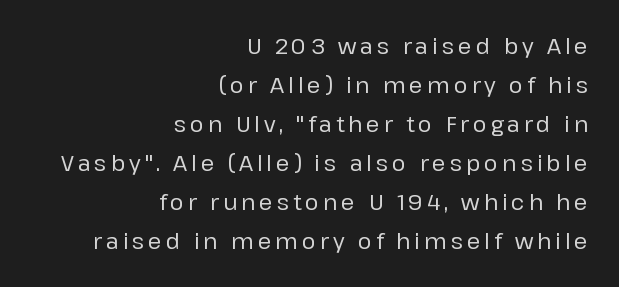
Q: Is the text italic (slanted)? A: No, it is upright.
Q: Is the text underlined? A: No.
Q: How is the paragraph aligned? A: Right-aligned.
